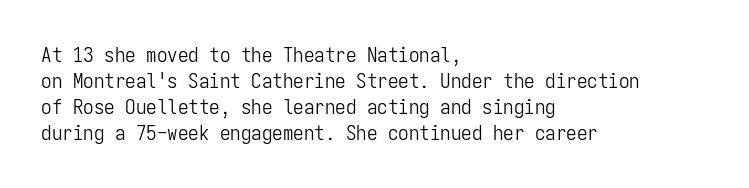
{"italic": "no", "bold": "no", "underline": "no", "align": "left", "line_spacing_ratio": 1.24, "letter_spacing": "normal", "letter_spacing_em": 0.0, "glyph_px": 21}
